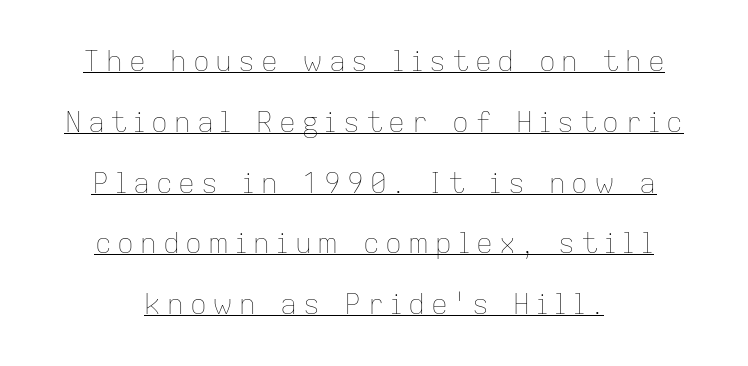
The lettering stays uniformly vertical, giving the passage a roman look. A quiet, ordinary-to-light weight characterises the typeface. Centered paragraph, ragged on both sides. Inter-character spacing is expanded well beyond the font's built-in metrics.
